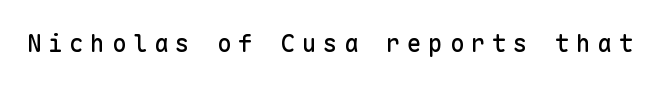
{"italic": "no", "underline": "no", "letter_spacing": "wide", "letter_spacing_em": 0.28, "glyph_px": 24}
